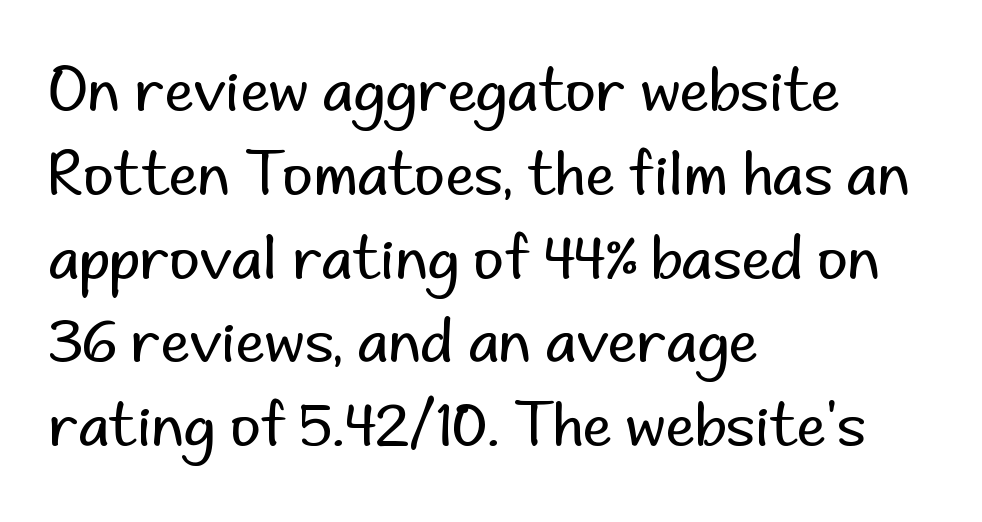
Q: Is the text bold? A: No.
Q: Is the text italic (slanted)? A: No, it is upright.
Q: Is the typeface a serif or a sans-serif typeface? A: Sans-serif.
Q: Is the text underlined? A: No.
Q: How is the paragraph aligned? A: Left-aligned.
Q: Is the spacing between letters normal or unusually wide? A: Normal.
Q: Is the spacing between lines tight, normal or loose? A: Normal.
Q: Width (condensed, normal, or wide)? A: Normal.
Q: Stroke contrast? A: Low.
Q: x-height? A: Small.
Q: Monospaced? A: No.
